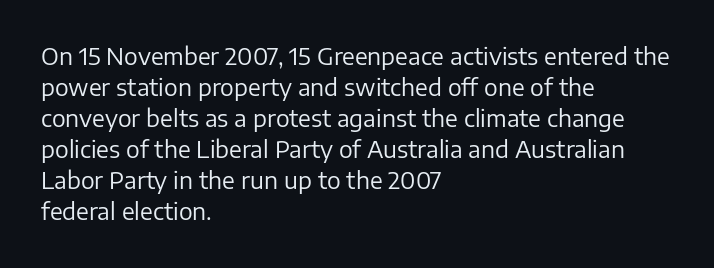
{"italic": "no", "bold": "no", "underline": "no", "align": "left", "line_spacing": "normal", "line_spacing_ratio": 1.35, "letter_spacing": "normal", "letter_spacing_em": 0.0, "glyph_px": 23}
